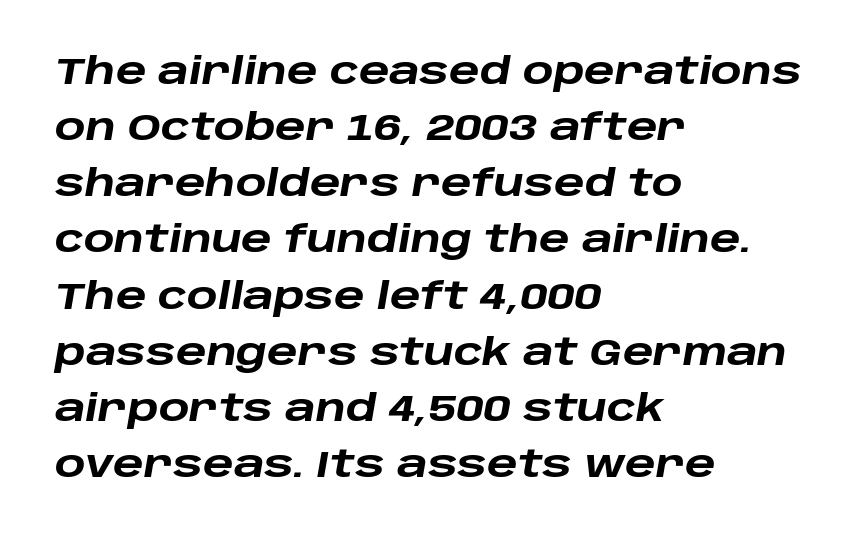
A typesetter would call this proportional, since set widths differ per character. The letters sit at their default tracking, neither squeezed nor spread. Compared with an ordinary text face, these strokes are far heavier — a full bold. Rendered with sloped, italic letterforms. In terms of leading, this rendering sits right in the middle.
